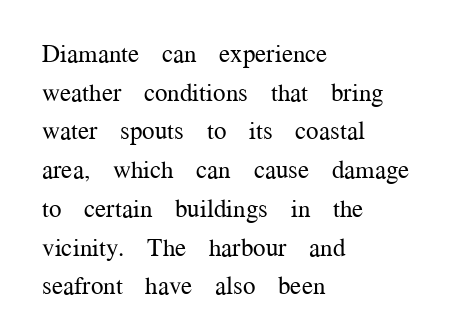
Q: Is the text bold? A: No.
Q: Is the text italic (slanted)? A: No, it is upright.
Q: Is the text underlined? A: No.
Q: How is the paragraph aligned? A: Left-aligned.
Q: Is the spacing between letters normal or unusually wide? A: Normal.
Q: Is the spacing between lines tight, normal or loose? A: Normal.
